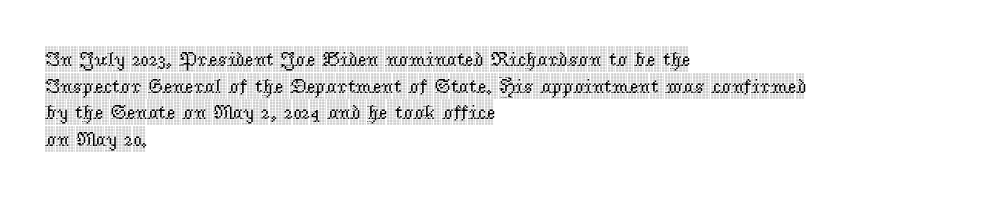
{"italic": "no", "underline": "no", "align": "left", "line_spacing": "normal", "line_spacing_ratio": 1.33, "letter_spacing": "normal", "letter_spacing_em": 0.0, "glyph_px": 20}
